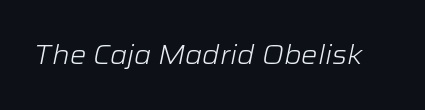
{"italic": "yes", "lean": "right", "slant_degrees": 12, "bold": "no", "underline": "no", "letter_spacing": "normal", "letter_spacing_em": 0.0, "glyph_px": 26}
